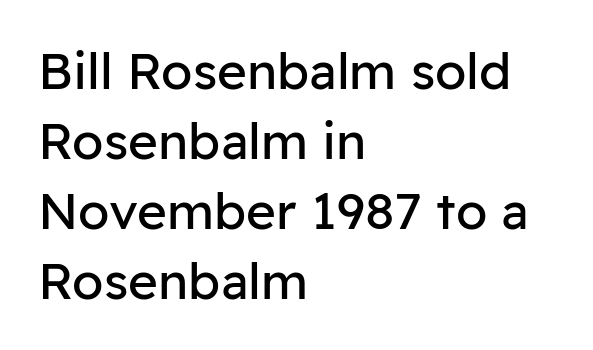
The image shows 51 px regular-weight sans-serif type, upright; set left-aligned, normal line spacing (1.37x), normal letter spacing, not underlined; low stroke contrast and a medium x-height.
